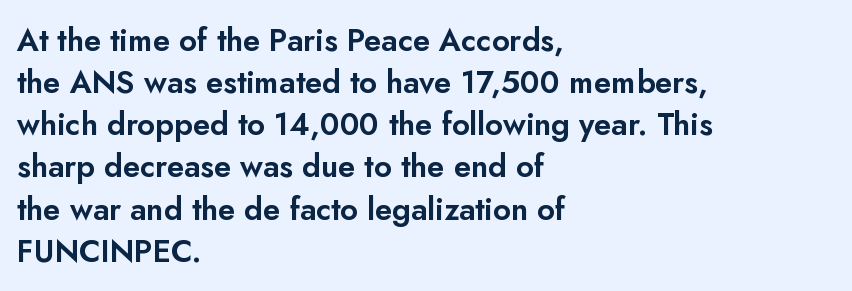
{"serif": "no", "italic": "no", "width": "normal", "stroke_contrast": "low", "x_height": "small", "monospaced": "no", "underline": "no", "align": "left", "line_spacing": "normal", "line_spacing_ratio": 1.36, "letter_spacing": "normal", "letter_spacing_em": 0.0, "glyph_px": 31}
